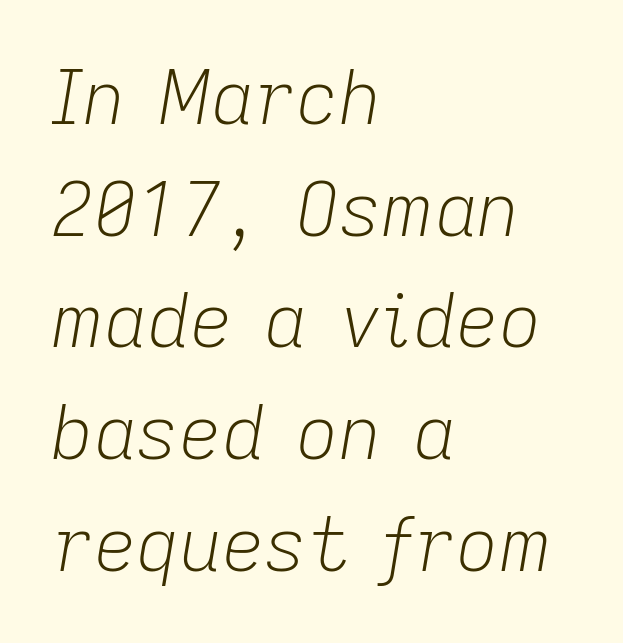
Stroke thickness stays within the range of a standard reading face or lighter. This rendering uses left alignment, leaving the right contour irregular. The rendering uses a moderate line-height, typical for paragraphs. The specimen reads as italic at a glance. Looks like regular typesetting: each glyph gets only the width it needs.
